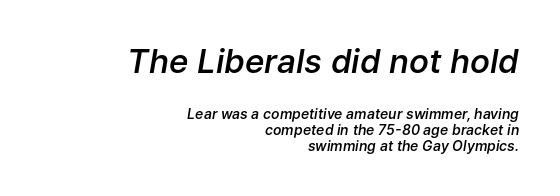
{"italic": "yes", "lean": "right", "slant_degrees": 9, "bold": "semi", "weight": "semibold", "width": "normal", "stroke_contrast": "low", "x_height": "medium", "monospaced": "no", "underline": "no", "align": "right", "line_spacing": "tight", "line_spacing_ratio": 1.14, "letter_spacing": "normal", "letter_spacing_em": 0.0, "larger_block": "first", "size_ratio": 2.36, "glyph_px": 33}
